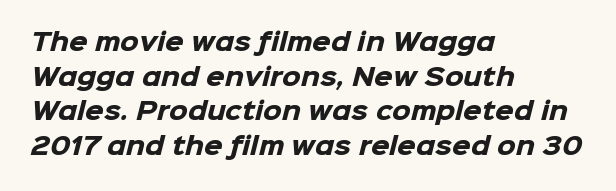
The image shows 24 px bold type; set left-aligned, normal line spacing (1.44x), normal letter spacing, not underlined.
